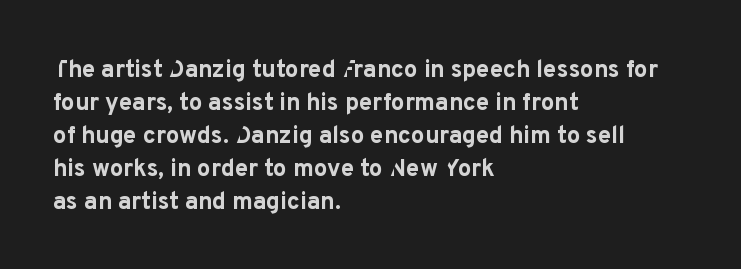
{"italic": "no", "bold": "yes", "underline": "no", "align": "left", "line_spacing": "normal", "line_spacing_ratio": 1.37, "letter_spacing": "normal", "letter_spacing_em": 0.0, "glyph_px": 24}
